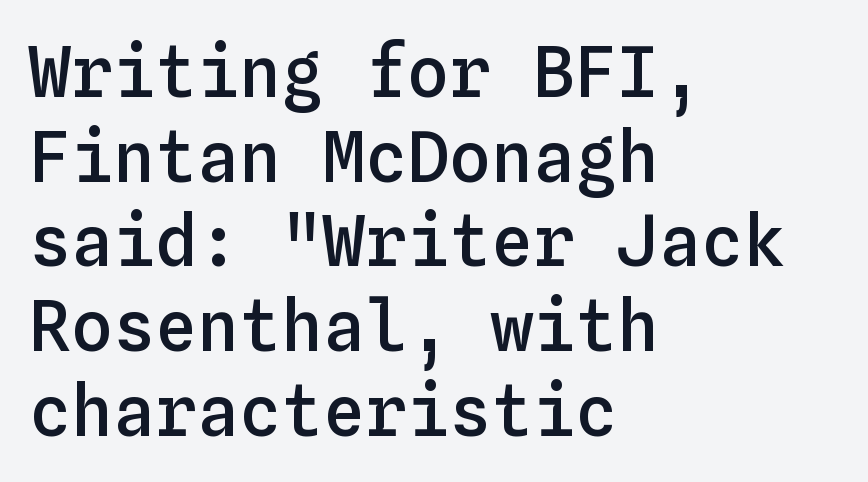
Q: Is the text bold? A: Semi-bold.
Q: Is the text italic (slanted)? A: No, it is upright.
Q: Is the text underlined? A: No.
Q: How is the paragraph aligned? A: Left-aligned.
Q: Is the spacing between letters normal or unusually wide? A: Normal.
Q: Width (condensed, normal, or wide)? A: Normal.
Q: Stroke contrast? A: Low.
Q: x-height? A: Medium.
Q: Monospaced? A: Yes.
